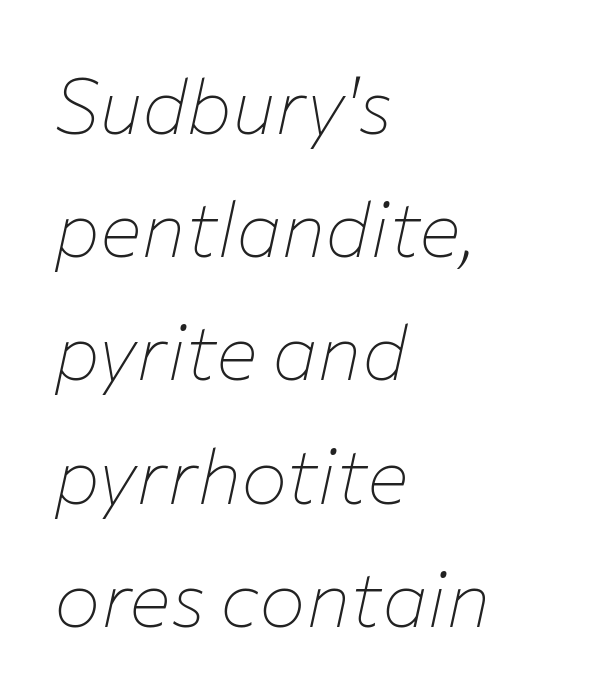
The typography opts for an oblique posture over an upright one. Character widths vary here, with narrow letters taking less room than wide ones. Normally led — the rows are evenly, conventionally spaced. Nobody drew a line under any word here. Teacher's note: observe the even left margin — that is flush-left alignment.
